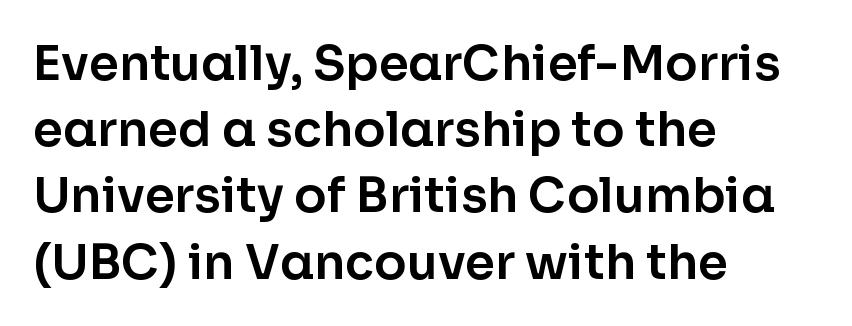
The rows are spaced the way most documents space them. Caption: multi-line text, flush left, ragged right. Is this a fixed-width face? No — the glyphs have proportional, varying widths. Tracking here is standard; glyphs follow each other at the usual distance.
